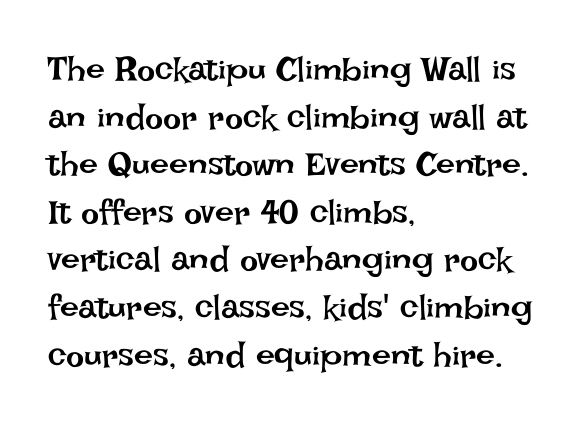
{"italic": "no", "bold": "no", "weight": "regular", "width": "normal", "stroke_contrast": "low", "x_height": "large", "monospaced": "no", "underline": "no", "align": "left", "line_spacing": "normal", "line_spacing_ratio": 1.4, "letter_spacing": "normal", "letter_spacing_em": 0.0, "glyph_px": 34}
